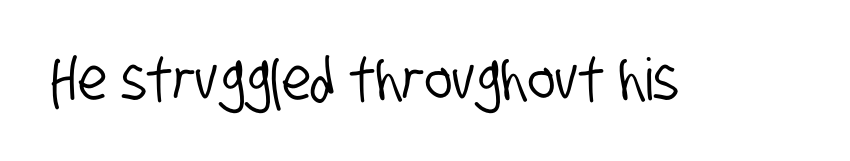
{"serif": "no", "width": "condensed", "stroke_contrast": "low", "x_height": "large", "monospaced": "no", "underline": "no", "letter_spacing": "normal", "letter_spacing_em": 0.0, "glyph_px": 58}
